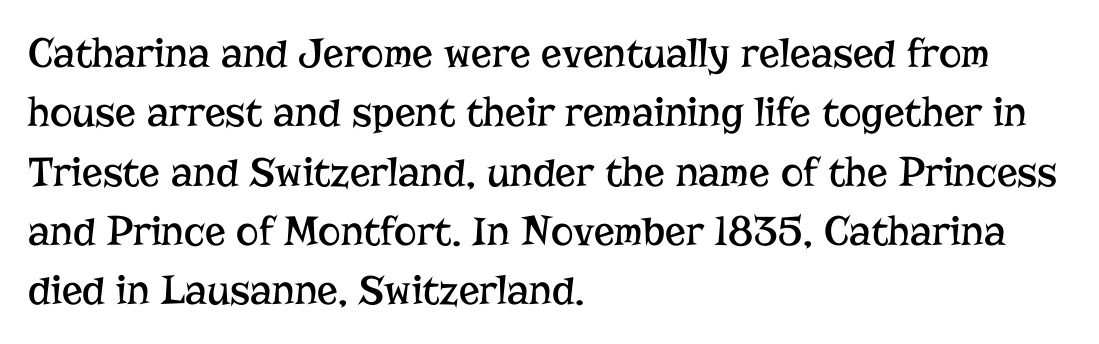
The image shows 43 px regular-weight serif type, upright; set left-aligned, normal line spacing (1.38x), normal letter spacing, not underlined; low stroke contrast and a medium x-height.
